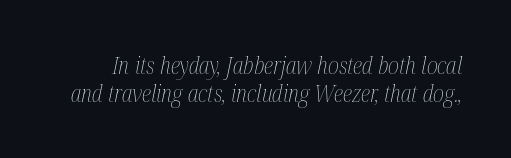
Tracking value appears to be zero — textbook default spacing. When letters slant like this, we call the style italic. Nobody drew a line under any word here. Caption: face not bold, strokes unweighted.
